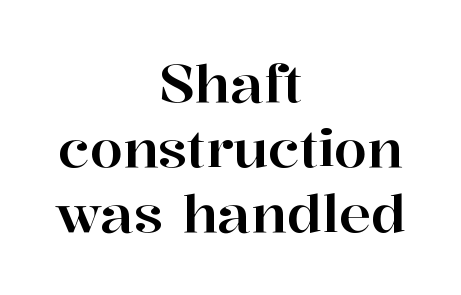
{"serif": "yes", "italic": "no", "width": "normal", "stroke_contrast": "high", "x_height": "medium", "monospaced": "no", "underline": "no", "align": "center", "line_spacing_ratio": 1.23, "letter_spacing": "normal", "letter_spacing_em": 0.0, "glyph_px": 53}
